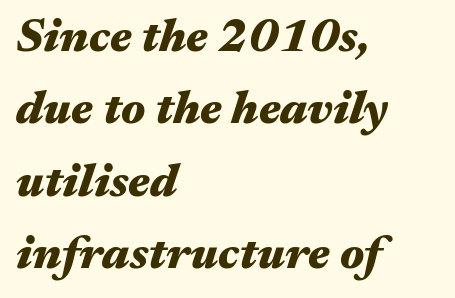
Q: Is the text bold? A: Yes.
Q: Is the text italic (slanted)? A: Yes, it leans right by about 17 degrees.
Q: Is the text underlined? A: No.
Q: How is the paragraph aligned? A: Left-aligned.
Q: Is the spacing between letters normal or unusually wide? A: Normal.
Q: Is the spacing between lines tight, normal or loose? A: Normal.
Q: Width (condensed, normal, or wide)? A: Wide.
Q: Stroke contrast? A: Medium.
Q: x-height? A: Medium.
Q: Monospaced? A: No.
